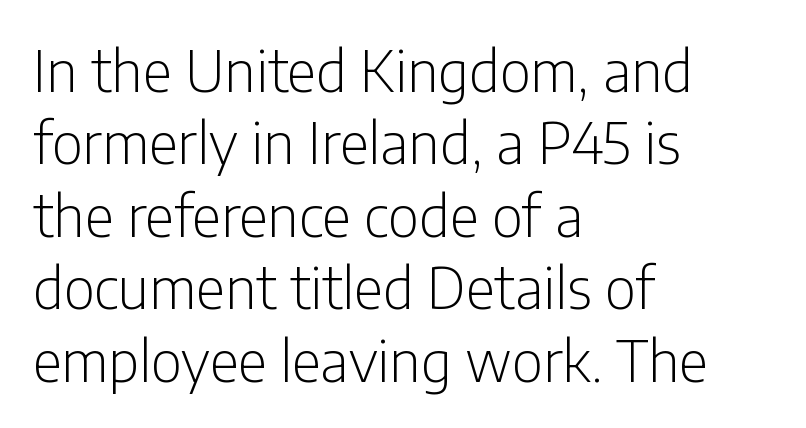
Q: Is the text bold? A: No.
Q: Is the text italic (slanted)? A: No, it is upright.
Q: Is the typeface a serif or a sans-serif typeface? A: Sans-serif.
Q: Is the text underlined? A: No.
Q: How is the paragraph aligned? A: Left-aligned.
Q: Is the spacing between letters normal or unusually wide? A: Normal.
Q: Is the spacing between lines tight, normal or loose? A: Normal.
Q: Width (condensed, normal, or wide)? A: Condensed.
Q: Stroke contrast? A: Low.
Q: x-height? A: Medium.
Q: Monospaced? A: No.
